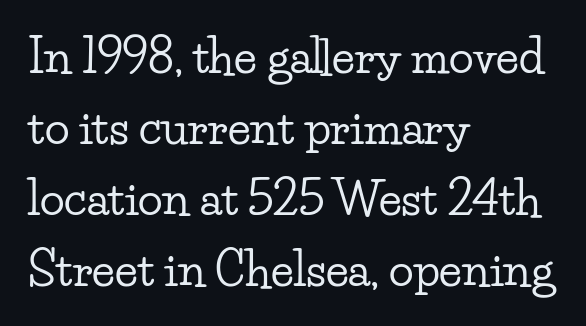
{"serif": "yes", "italic": "no", "width": "wide", "stroke_contrast": "low", "x_height": "small", "monospaced": "no", "underline": "no", "align": "left", "line_spacing": "normal", "line_spacing_ratio": 1.54, "letter_spacing": "normal", "letter_spacing_em": 0.0, "glyph_px": 46}
